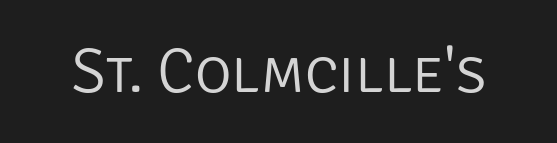
The image shows 63 px light sans-serif type, upright; set normal letter spacing, not underlined; low stroke contrast and a large x-height.
